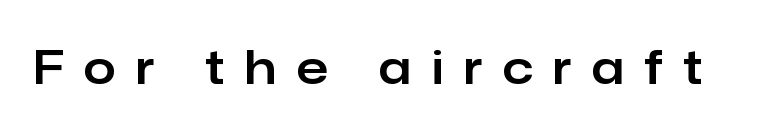
{"serif": "no", "italic": "no", "width": "normal", "stroke_contrast": "low", "x_height": "medium", "monospaced": "no", "underline": "no", "letter_spacing": "wide", "letter_spacing_em": 0.45, "glyph_px": 46}
